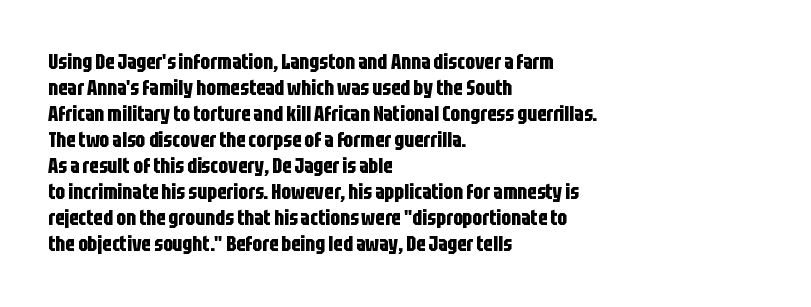
{"italic": "no", "bold": "yes", "underline": "no", "align": "left", "line_spacing_ratio": 1.24, "letter_spacing": "normal", "letter_spacing_em": 0.0, "glyph_px": 21}
